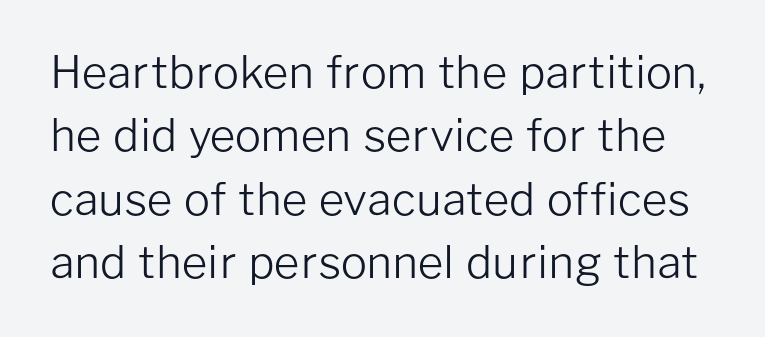
Q: Is the text bold? A: No.
Q: Is the text italic (slanted)? A: No, it is upright.
Q: Is the typeface a serif or a sans-serif typeface? A: Sans-serif.
Q: Is the text underlined? A: No.
Q: Is the spacing between letters normal or unusually wide? A: Normal.
Q: Is the spacing between lines tight, normal or loose? A: Normal.
Q: Width (condensed, normal, or wide)? A: Normal.
Q: Stroke contrast? A: Low.
Q: x-height? A: Medium.
Q: Monospaced? A: No.
